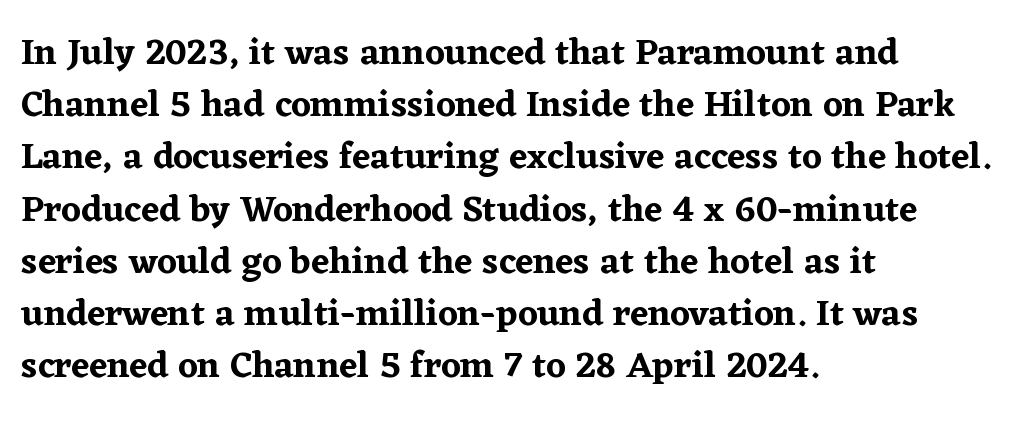
{"serif": "yes", "italic": "no", "width": "normal", "stroke_contrast": "low", "x_height": "medium", "monospaced": "no", "underline": "no", "align": "left", "line_spacing": "normal", "line_spacing_ratio": 1.41, "letter_spacing": "normal", "letter_spacing_em": 0.0, "glyph_px": 37}
